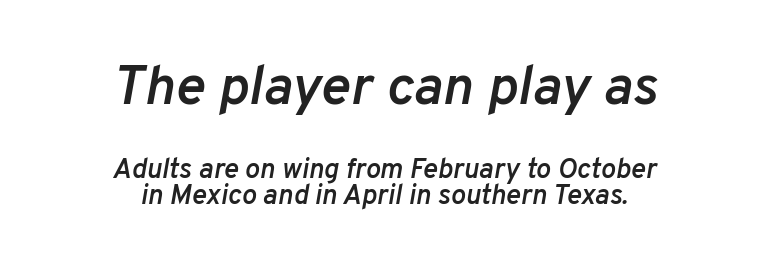
Nobody drew a line under any word here. Students, this is semibold: more ink than regular, less than bold. Teacher's note: observe the equal gaps on both sides — that is centered alignment. A student would notice the top passage is typeset larger than what follows. Italic: yes, the glyphs are oblique.
